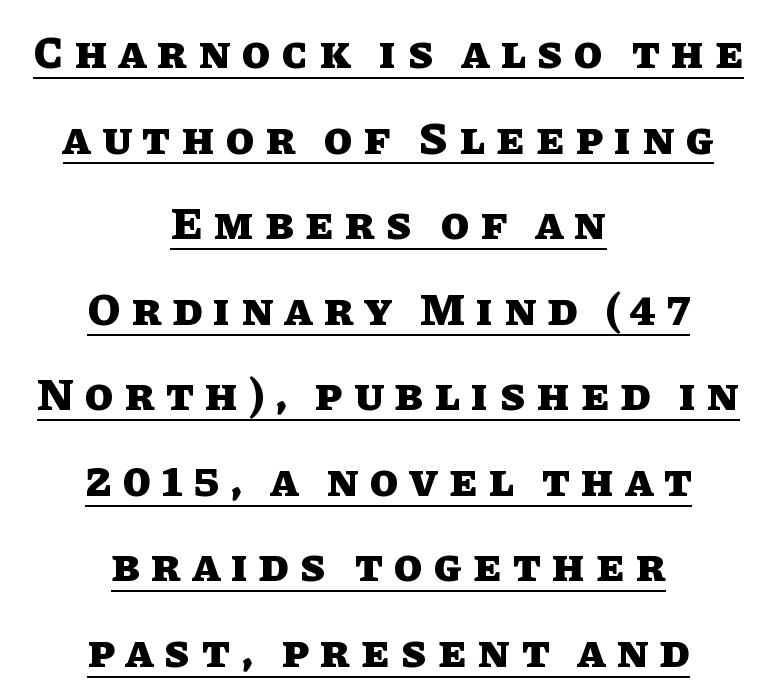
The compositor balanced each line on the midline. Think of a printed novel: that variable character pitch is what you see here. In terms of letterspacing, this is a distinctly airy, spread setting. Plenty of ink on the page — the face is bold. Tall strokes in this sample are plumb rather than angled. Glance below the letters and you will spot a drawn line.
